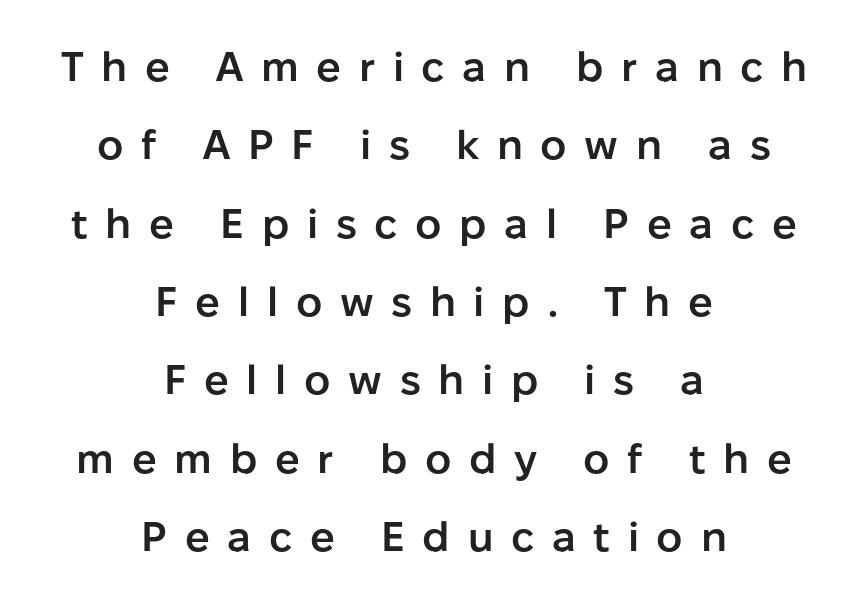
Loosely led — the rows are spread out. Alignment: centered. Check under the words: just untouched page. Examine the stroke ends and you'll find no serifs.
